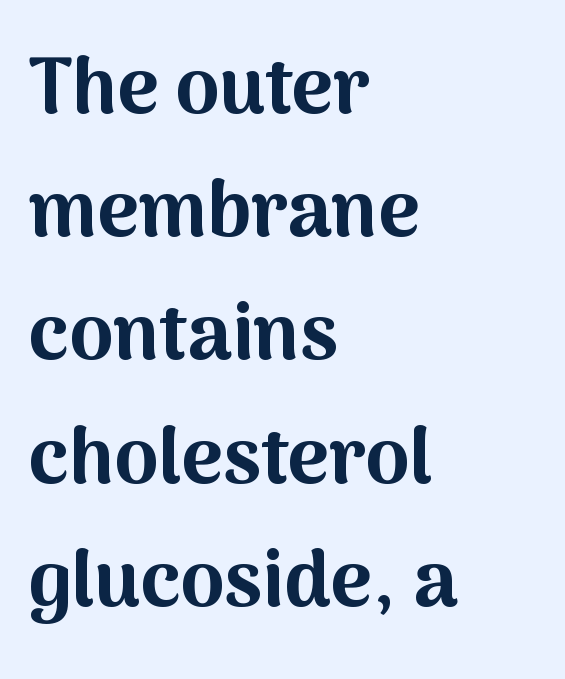
Q: Is the text bold? A: Yes.
Q: Is the text italic (slanted)? A: No, it is upright.
Q: Is the typeface a serif or a sans-serif typeface? A: Sans-serif.
Q: Is the text underlined? A: No.
Q: How is the paragraph aligned? A: Left-aligned.
Q: Is the spacing between letters normal or unusually wide? A: Normal.
Q: Is the spacing between lines tight, normal or loose? A: Normal.
Q: Width (condensed, normal, or wide)? A: Normal.
Q: Stroke contrast? A: Medium.
Q: x-height? A: Medium.
Q: Monospaced? A: No.
